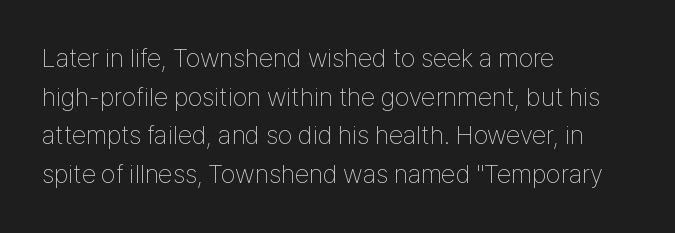
Posture: vertical. The weight tops out at a normal text grade. Words appear dense and cohesive because spacing is normal. If you drew a ruler down the left edge, every line would touch it. Line spacing here is normal. Underline: absent.
